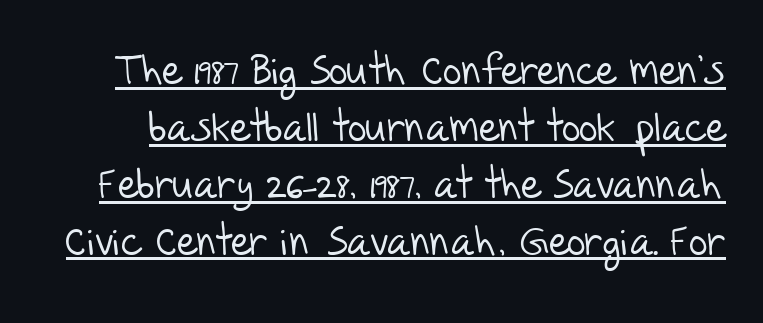
Is this a fixed-width face? No — the glyphs have proportional, varying widths. Has an underline been added? It has. The characters display no serif detailing; their extremities are plain. The typeface has the unassuming heft of standard copy or less. The gaps between neighbouring characters are ordinary and unremarkable. Each new line begins a customary step beneath the previous one.
